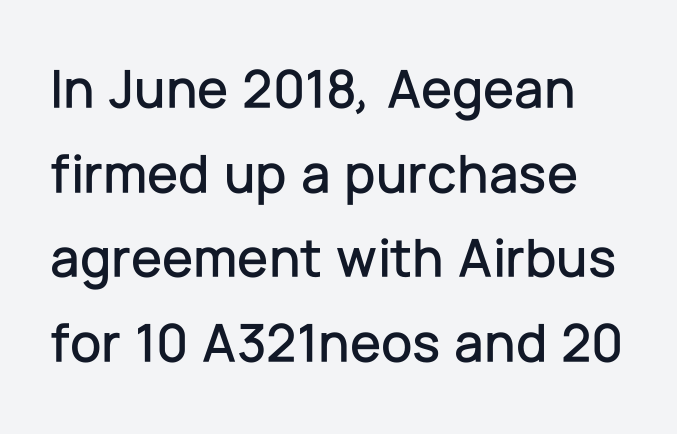
The image shows 56 px sans-serif type, upright; set normal line spacing (1.51x), normal letter spacing, not underlined; low stroke contrast and a medium x-height.
